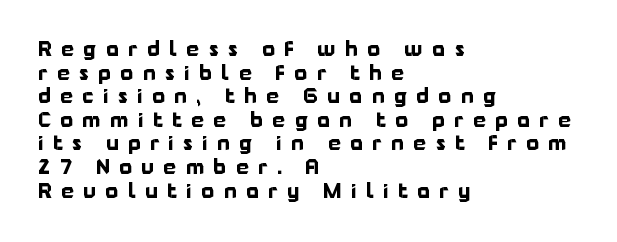
Line starts are locked; line ends wander. Any mark beneath the type? The region is blank. Tracking value appears strongly positive — letters spread wide. Strong, thick strokes mark this as bold type. It's the straight-up-and-down kind of type.
